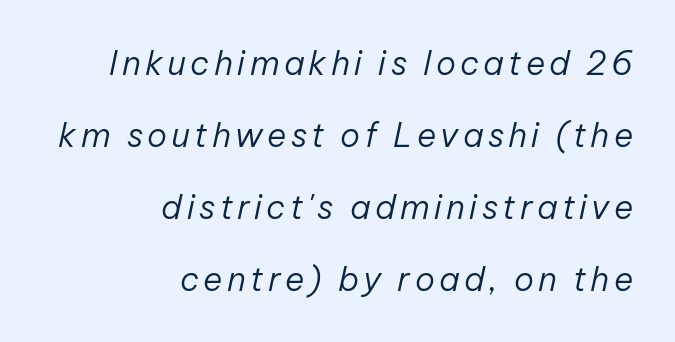
The image shows 33 px regular-weight type, italic (leaning right); set right-aligned, loose line spacing (2.18x), not underlined; low stroke contrast and a medium x-height.
